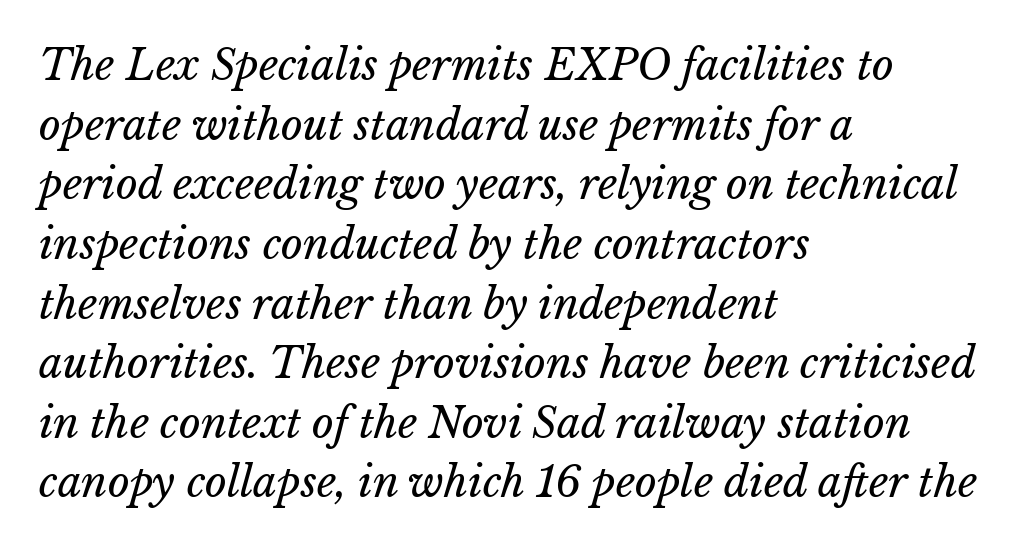
{"italic": "yes", "lean": "right", "slant_degrees": 15, "bold": "no", "weight": "regular", "width": "normal", "stroke_contrast": "low", "x_height": "medium", "monospaced": "no", "underline": "no", "align": "left", "line_spacing": "normal", "line_spacing_ratio": 1.42, "letter_spacing": "normal", "letter_spacing_em": 0.0, "glyph_px": 42}
